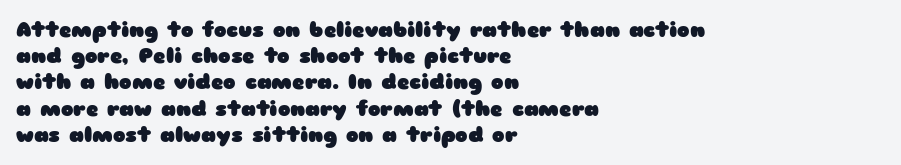
Does the weight exceed regular? Yes, all the way to bold. A typesetter would mark this as roman, not italic. The glyphs are unaccompanied by any horizontal stroke below them. Interline gaps are of average width in this sample. The horizontal fit of the characters is conventional and even.
